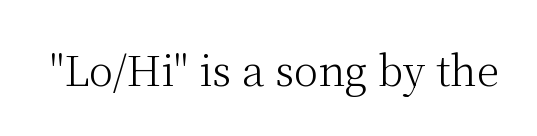
{"serif": "yes", "italic": "no", "bold": "no", "weight": "light", "width": "normal", "stroke_contrast": "medium", "x_height": "medium", "monospaced": "no", "underline": "no", "letter_spacing": "normal", "letter_spacing_em": 0.0, "glyph_px": 41}
